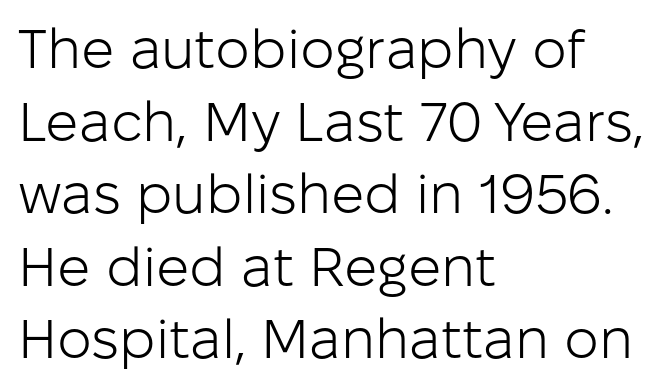
Line starts are locked; line ends wander. Proportional: the letters do not fall into vertical columns. A quiet, ordinary-to-light weight characterises the typeface. A typesetter would call this zero additional tracking. A bare baseline throughout the passage. In terms of leading, this rendering sits right in the middle.
